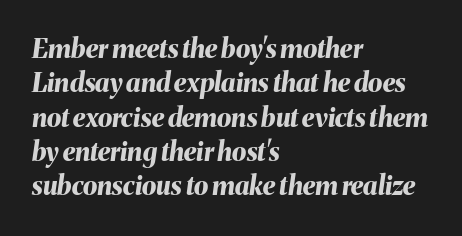
The image shows 26 px bold type, italic (leaning right); set left-aligned, normal line spacing (1.32x), normal letter spacing, not underlined.
